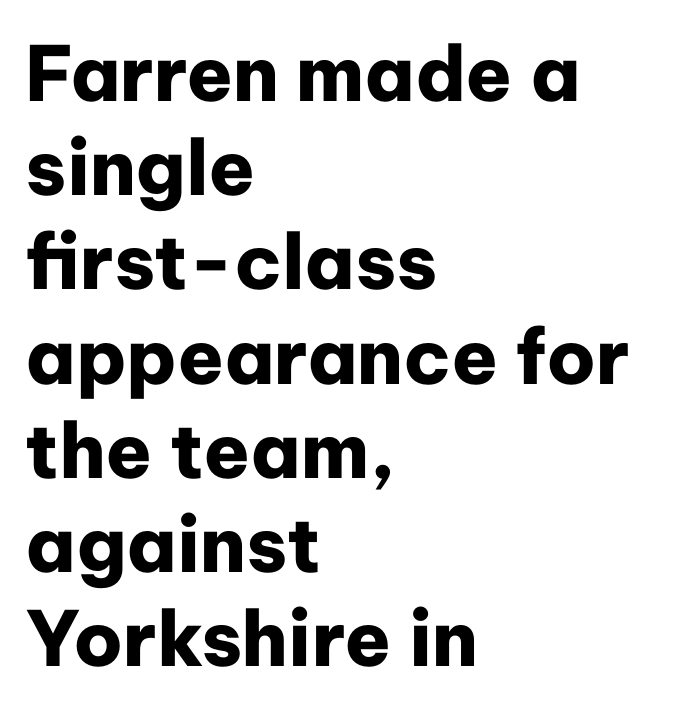
Q: Is the text bold? A: Yes.
Q: Is the text italic (slanted)? A: No, it is upright.
Q: Is the typeface a serif or a sans-serif typeface? A: Sans-serif.
Q: Is the text underlined? A: No.
Q: How is the paragraph aligned? A: Left-aligned.
Q: Is the spacing between letters normal or unusually wide? A: Normal.
Q: Width (condensed, normal, or wide)? A: Normal.
Q: Stroke contrast? A: Low.
Q: x-height? A: Medium.
Q: Monospaced? A: No.
